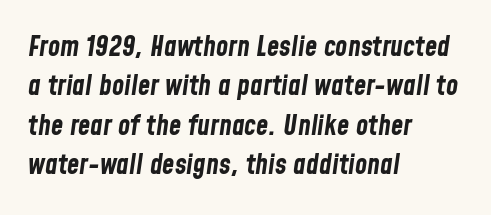
Q: Is the text bold? A: Yes.
Q: Is the text italic (slanted)? A: Yes, it leans right by about 8 degrees.
Q: Is the text underlined? A: No.
Q: How is the paragraph aligned? A: Left-aligned.
Q: Is the spacing between letters normal or unusually wide? A: Normal.
Q: Is the spacing between lines tight, normal or loose? A: Normal.
Q: Width (condensed, normal, or wide)? A: Condensed.
Q: Stroke contrast? A: Low.
Q: x-height? A: Medium.
Q: Monospaced? A: No.
